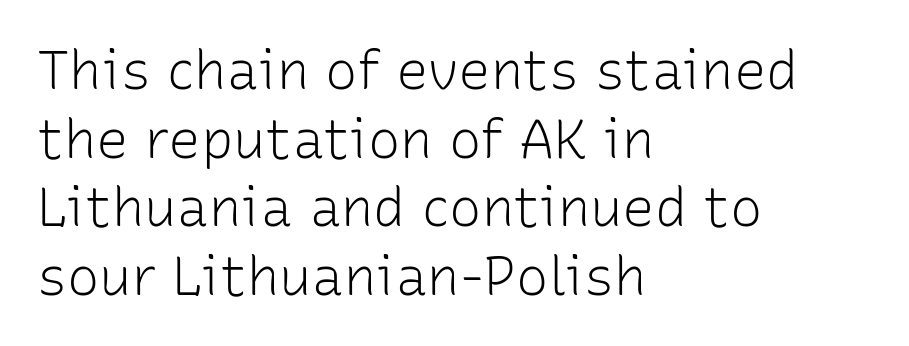
Q: Is the text bold? A: No.
Q: Is the text italic (slanted)? A: No, it is upright.
Q: Is the typeface a serif or a sans-serif typeface? A: Sans-serif.
Q: Is the text underlined? A: No.
Q: How is the paragraph aligned? A: Left-aligned.
Q: Is the spacing between letters normal or unusually wide? A: Normal.
Q: Is the spacing between lines tight, normal or loose? A: Normal.
Q: Width (condensed, normal, or wide)? A: Normal.
Q: Stroke contrast? A: Low.
Q: x-height? A: Medium.
Q: Monospaced? A: No.
